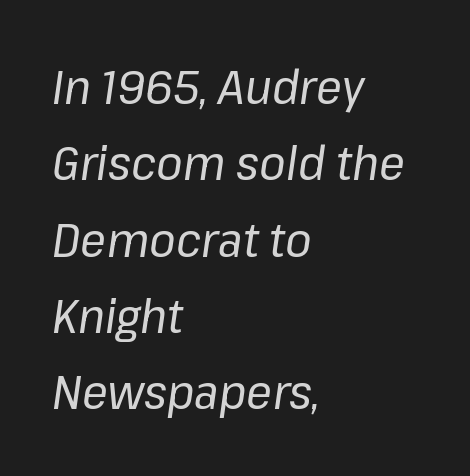
{"italic": "yes", "lean": "right", "slant_degrees": 8, "bold": "no", "weight": "regular", "width": "normal", "stroke_contrast": "low", "x_height": "medium", "monospaced": "no", "underline": "no", "align": "left", "line_spacing": "normal", "line_spacing_ratio": 1.59, "letter_spacing": "normal", "letter_spacing_em": 0.0, "glyph_px": 48}
